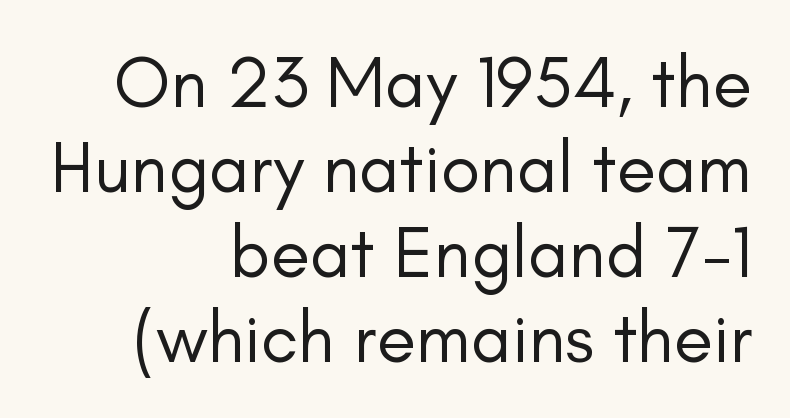
Q: Is the text bold? A: No.
Q: Is the text italic (slanted)? A: No, it is upright.
Q: Is the typeface a serif or a sans-serif typeface? A: Sans-serif.
Q: Is the text underlined? A: No.
Q: How is the paragraph aligned? A: Right-aligned.
Q: Is the spacing between letters normal or unusually wide? A: Normal.
Q: Width (condensed, normal, or wide)? A: Normal.
Q: Stroke contrast? A: Low.
Q: x-height? A: Small.
Q: Monospaced? A: No.
